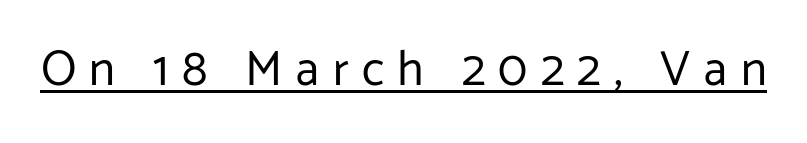
Q: Is the text bold? A: No.
Q: Is the text italic (slanted)? A: No, it is upright.
Q: Is the typeface a serif or a sans-serif typeface? A: Sans-serif.
Q: Is the text underlined? A: Yes.
Q: Is the spacing between letters normal or unusually wide? A: Unusually wide.
Q: Width (condensed, normal, or wide)? A: Normal.
Q: Stroke contrast? A: Low.
Q: x-height? A: Medium.
Q: Monospaced? A: No.
